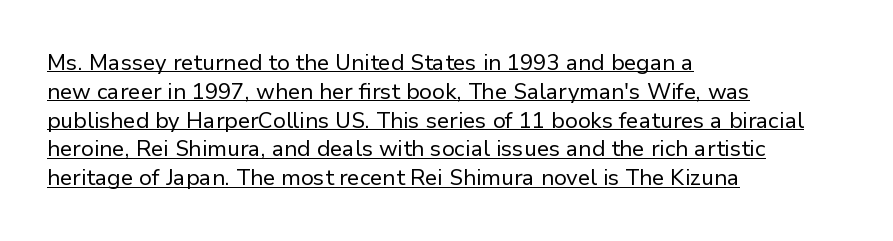
The image shows 22 px text type, upright; set left-aligned, normal line spacing (1.31x), normal letter spacing, underlined.
